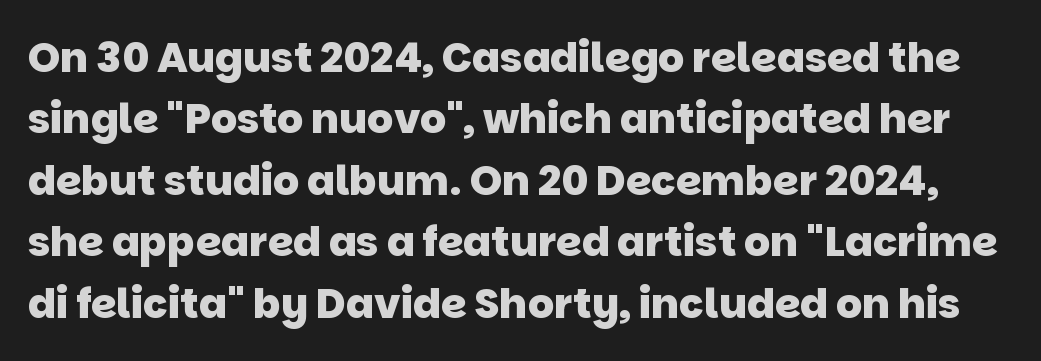
Q: Is the text bold? A: Yes.
Q: Is the typeface a serif or a sans-serif typeface? A: Sans-serif.
Q: Is the text underlined? A: No.
Q: Is the spacing between letters normal or unusually wide? A: Normal.
Q: Is the spacing between lines tight, normal or loose? A: Normal.
Q: Width (condensed, normal, or wide)? A: Normal.
Q: Stroke contrast? A: Low.
Q: x-height? A: Large.
Q: Monospaced? A: No.
